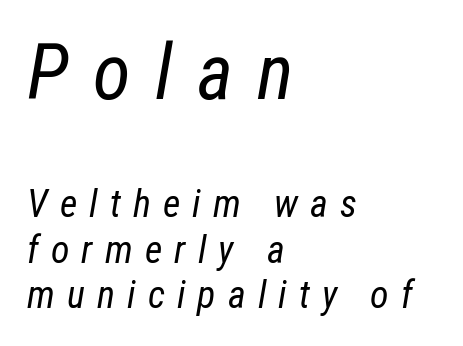
Q: Is the text bold? A: No.
Q: Is the text italic (slanted)? A: Yes, it leans right by about 12 degrees.
Q: Is the text underlined? A: No.
Q: How is the paragraph aligned? A: Left-aligned.
Q: Is the spacing between letters normal or unusually wide? A: Unusually wide.
Q: Which block of text is set in a larger size, the first (top) or the second (bottom)? A: The first (top) one.
Q: Width (condensed, normal, or wide)? A: Condensed.
Q: Stroke contrast? A: Low.
Q: x-height? A: Medium.
Q: Monospaced? A: No.
